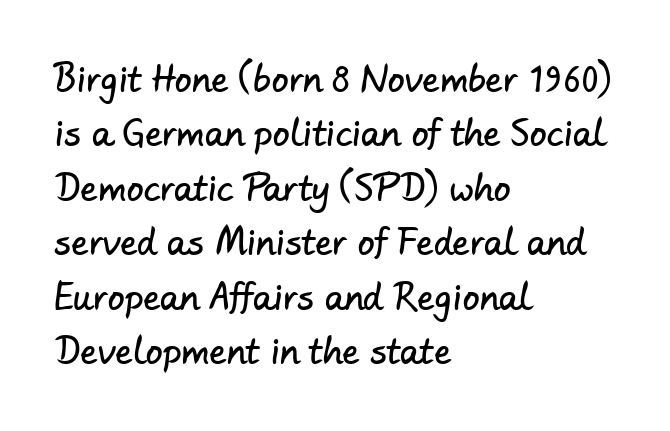
Q: Is the typeface a serif or a sans-serif typeface? A: Sans-serif.
Q: Is the text underlined? A: No.
Q: How is the paragraph aligned? A: Left-aligned.
Q: Is the spacing between letters normal or unusually wide? A: Normal.
Q: Is the spacing between lines tight, normal or loose? A: Normal.
Q: Width (condensed, normal, or wide)? A: Normal.
Q: Stroke contrast? A: Low.
Q: x-height? A: Small.
Q: Monospaced? A: No.
